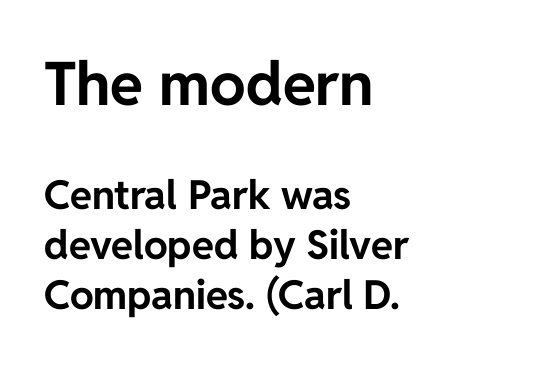
The rendering uses natural spacing where letterforms have individual widths. Reading down the column, the eye jumps a familiar distance to each next line. No feet cap the strokes, marking this as sans-serif type. Underlining? Definitely not there. Notice how the stems are strictly vertical — no italics here.
